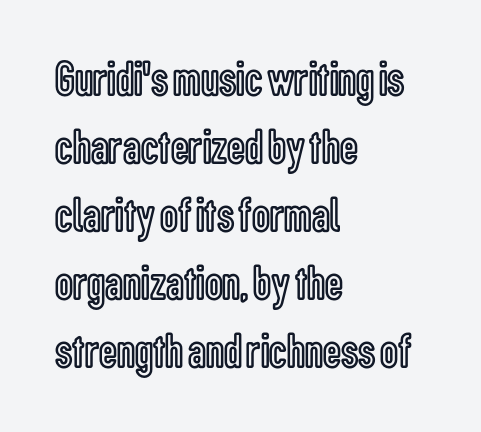
The image shows 50 px condensed type, upright; set left-aligned, normal line spacing (1.36x), normal letter spacing, not underlined; a medium x-height.
